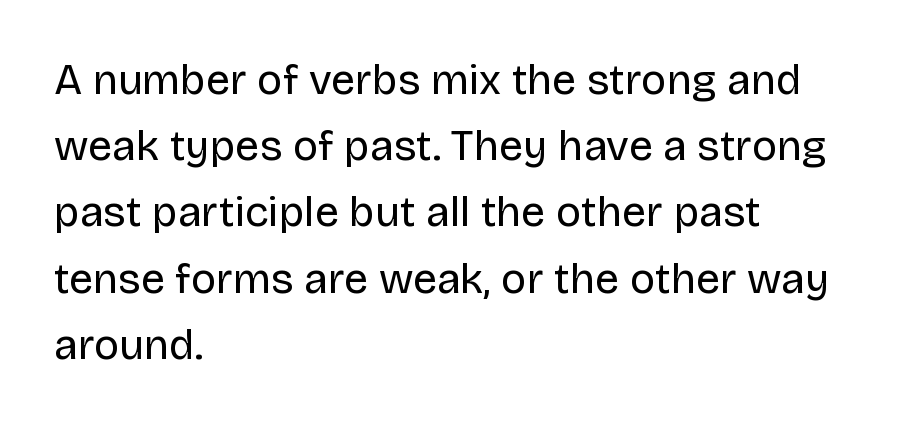
Descender tails drop into unmarked territory. Typographically, this falls in the sans-serif category. Look at the tracking — it's just the regular setting, nothing added. The compositor pushed each line to the left boundary.
